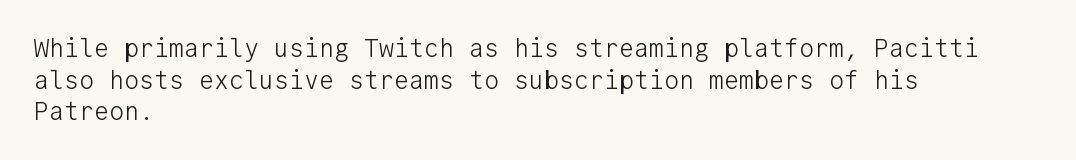
Q: Is the text bold? A: No.
Q: Is the text italic (slanted)? A: No, it is upright.
Q: Is the text underlined? A: No.
Q: How is the paragraph aligned? A: Left-aligned.
Q: Is the spacing between letters normal or unusually wide? A: Normal.
Q: Is the spacing between lines tight, normal or loose? A: Normal.
